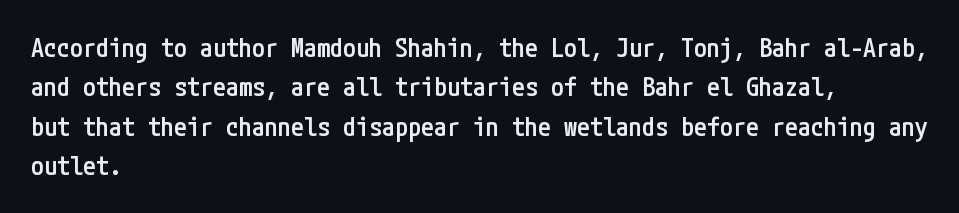
The image shows 26 px text type, upright; set left-aligned, normal line spacing (1.51x), normal letter spacing, not underlined.
